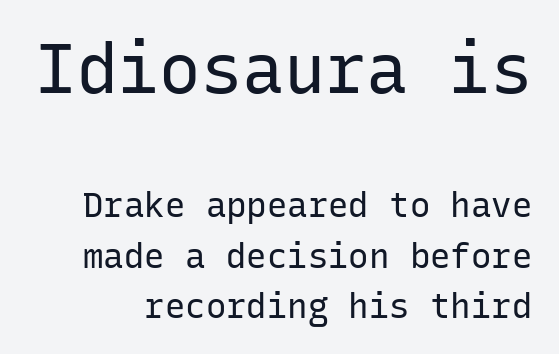
These lines sit exactly where default settings would place them. Tall strokes in this sample are plumb rather than angled. The baseline area is clear. Size hierarchy here favors the leading block over the trailing one. The face looks like a standard text weight, possibly lighter.
